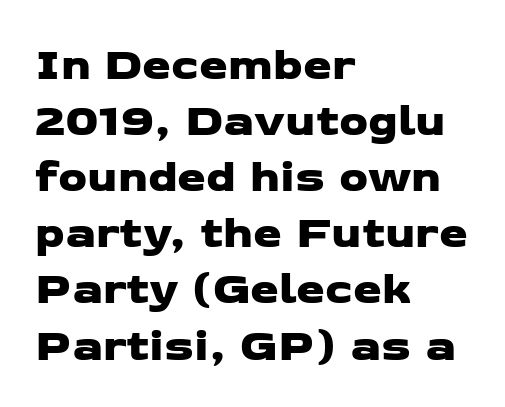
{"serif": "no", "width": "wide", "stroke_contrast": "low", "x_height": "medium", "monospaced": "no", "underline": "no", "align": "left", "line_spacing_ratio": 1.22, "letter_spacing": "normal", "letter_spacing_em": 0.0, "glyph_px": 46}
